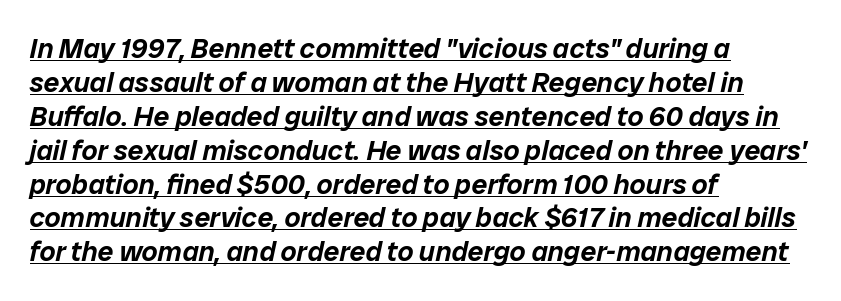
The image shows 28 px text type, italic (leaning right); set left-aligned, line spacing 1.21x, normal letter spacing, underlined; low stroke contrast and a medium x-height.
